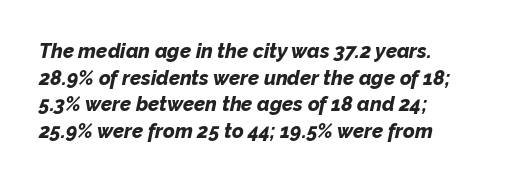
Honestly, the row spacing looks completely unremarkable. Typeset ragged right — the left edge is the straight one. Summary of weight: heavy, a full bold. Underlining? Definitely not there. An italicized treatment has been applied to the whole sample. These lines keep a tight, regular rhythm from letter to letter.
